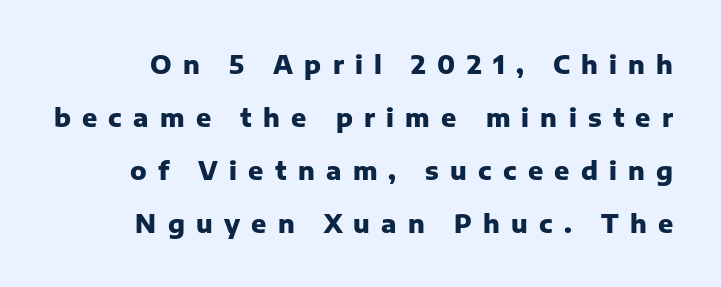
In terms of weight, the rendering is a true, heavy bold. The letters stand upright; this is a roman face. Compared with typical paragraphs, the rows here are farther apart. Underlining? Definitely not there. There is plenty of visible air inserted between adjacent glyphs.
